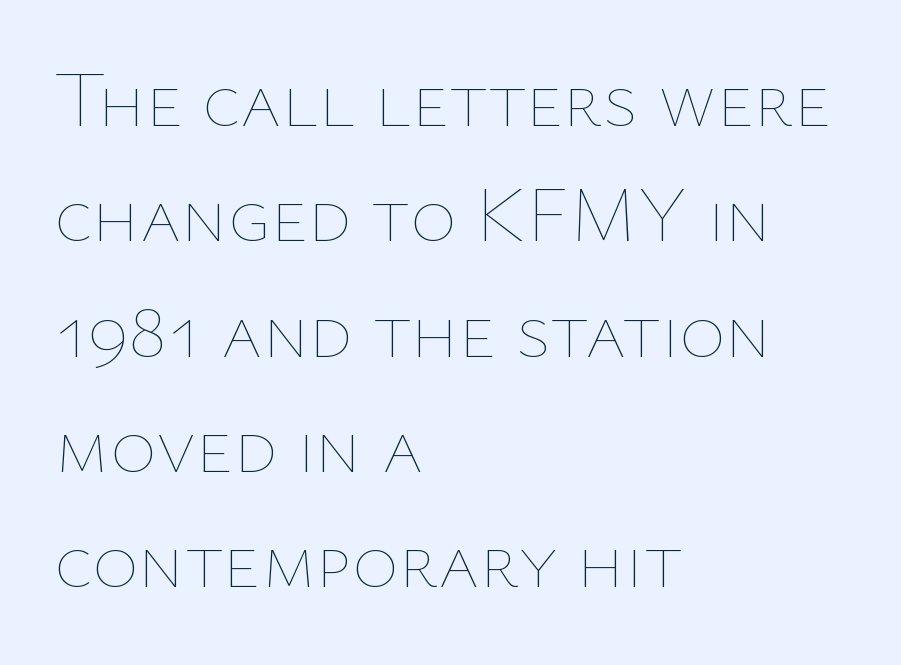
This sample uses an upright cut, with every glyph sitting square on the baseline. The space between consecutive lines is moderate. Spacing verdict: proportional, widths tailored to each character. Short note: letters normally spaced. No heavy texture on the line: the type isn't bold.
